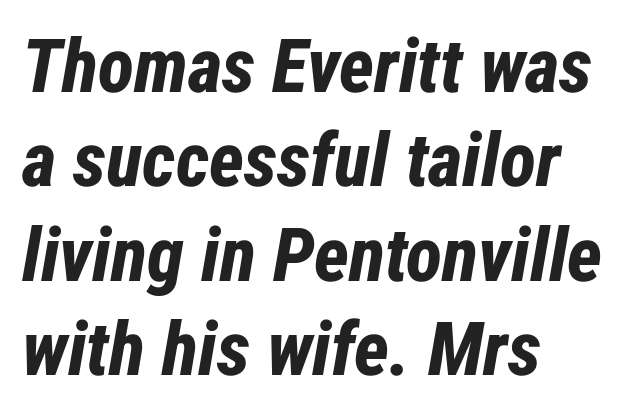
Check the space under the baseline: it is left empty. This sample uses plain, unmodified letter spacing. Vertical spacing — default. Heft: maximum for text — a bold. The ragged edge is on the right, which tells us the setting is flush left. The specimen reads as italic at a glance.
